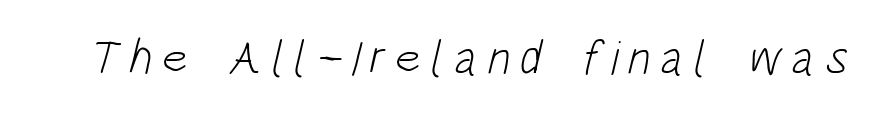
You could not count columns in this text — the font is proportionally spaced. Note: no serifs on the glyphs. Plain, unruled lines of type. Compared with a typical body face, this is equally light or lighter still.
